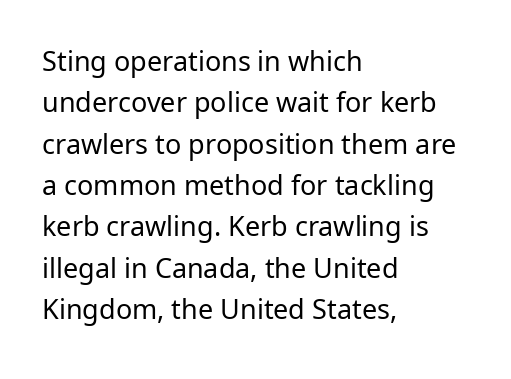
The image shows 27 px text type, upright; set left-aligned, normal line spacing (1.53x), normal letter spacing, not underlined.
